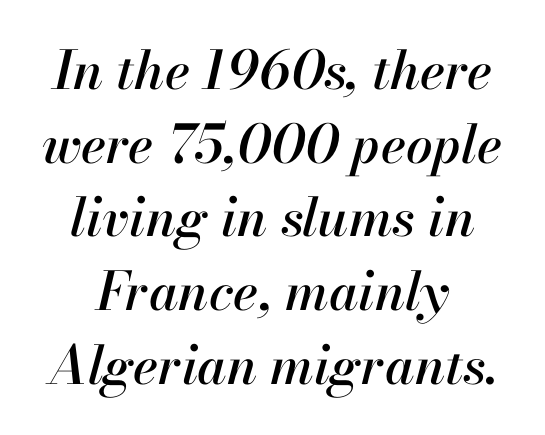
Q: Is the text italic (slanted)? A: Yes, it leans right by about 13 degrees.
Q: Is the text underlined? A: No.
Q: How is the paragraph aligned? A: Centered.
Q: Is the spacing between letters normal or unusually wide? A: Normal.
Q: Is the spacing between lines tight, normal or loose? A: Normal.
Q: Width (condensed, normal, or wide)? A: Normal.
Q: Stroke contrast? A: High.
Q: x-height? A: Small.
Q: Monospaced? A: No.
